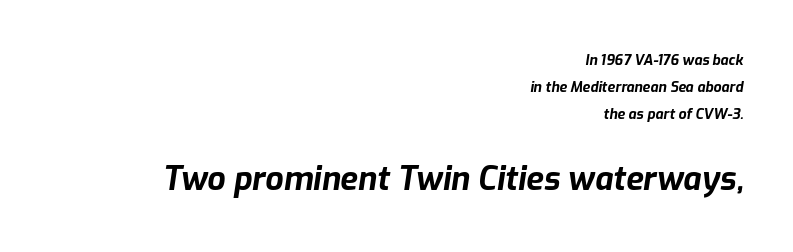
Q: Is the text bold? A: Yes.
Q: Is the text italic (slanted)? A: Yes, it leans right by about 9 degrees.
Q: Is the text underlined? A: No.
Q: How is the paragraph aligned? A: Right-aligned.
Q: Is the spacing between letters normal or unusually wide? A: Normal.
Q: Is the spacing between lines tight, normal or loose? A: Loose.
Q: Which block of text is set in a larger size, the first (top) or the second (bottom)? A: The second (bottom) one.
Q: Width (condensed, normal, or wide)? A: Normal.
Q: Stroke contrast? A: Low.
Q: x-height? A: Medium.
Q: Monospaced? A: No.
